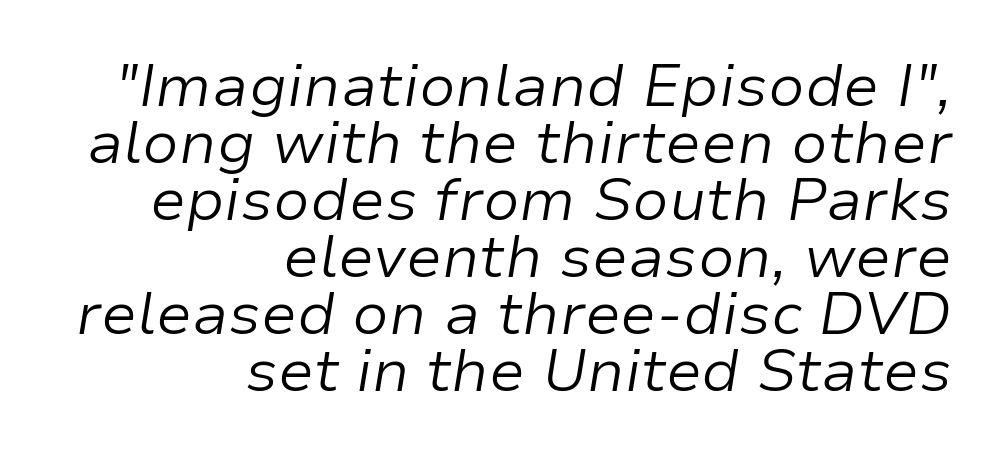
Q: Is the text bold? A: No.
Q: Is the text italic (slanted)? A: Yes, it leans right by about 9 degrees.
Q: Is the text underlined? A: No.
Q: How is the paragraph aligned? A: Right-aligned.
Q: Is the spacing between letters normal or unusually wide? A: Normal.
Q: Is the spacing between lines tight, normal or loose? A: Tight.
Q: Width (condensed, normal, or wide)? A: Normal.
Q: Stroke contrast? A: Low.
Q: x-height? A: Medium.
Q: Monospaced? A: No.
